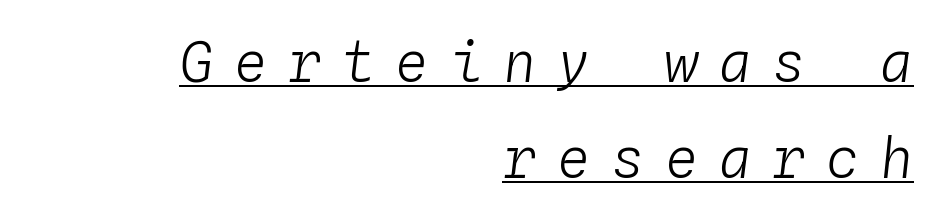
{"italic": "yes", "lean": "right", "slant_degrees": 4, "bold": "no", "weight": "light", "width": "normal", "stroke_contrast": "low", "x_height": "medium", "monospaced": "yes", "underline": "yes", "align": "right", "line_spacing_ratio": 1.74, "letter_spacing": "wide", "letter_spacing_em": 0.38, "glyph_px": 55}
